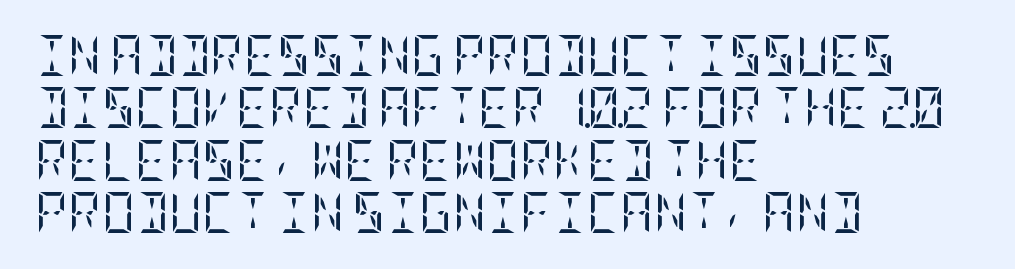
Q: Is the text bold? A: No.
Q: Is the text italic (slanted)? A: No, it is upright.
Q: Is the typeface a serif or a sans-serif typeface? A: Serif.
Q: Is the text underlined? A: No.
Q: How is the paragraph aligned? A: Left-aligned.
Q: Is the spacing between letters normal or unusually wide? A: Normal.
Q: Is the spacing between lines tight, normal or loose? A: Normal.
Q: Width (condensed, normal, or wide)? A: Condensed.
Q: Stroke contrast? A: Low.
Q: x-height? A: Large.
